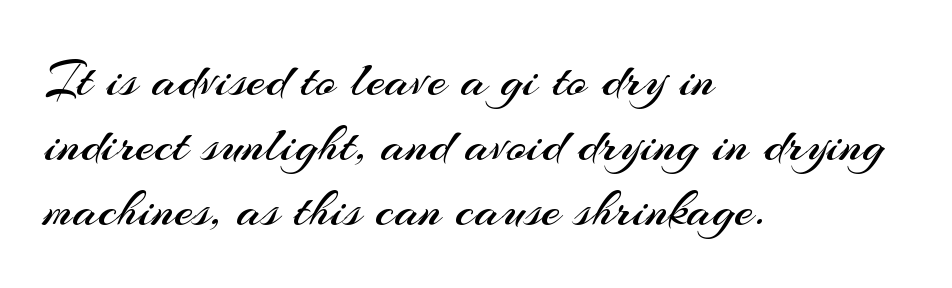
{"serif": "no", "bold": "no", "weight": "regular", "width": "normal", "stroke_contrast": "medium", "x_height": "small", "monospaced": "no", "underline": "no", "align": "left", "line_spacing_ratio": 1.2, "letter_spacing": "normal", "letter_spacing_em": 0.0, "glyph_px": 54}
